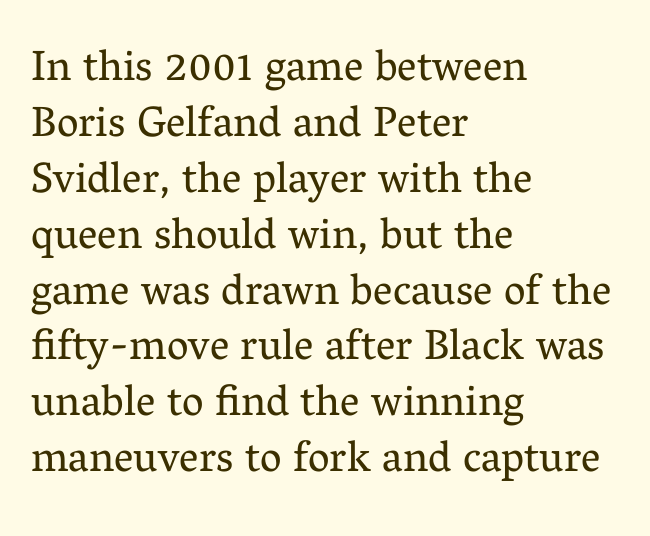
{"serif": "yes", "italic": "no", "bold": "no", "weight": "regular", "width": "normal", "stroke_contrast": "medium", "x_height": "medium", "monospaced": "no", "underline": "no", "align": "left", "line_spacing": "normal", "line_spacing_ratio": 1.3, "letter_spacing": "normal", "letter_spacing_em": 0.0, "glyph_px": 43}
